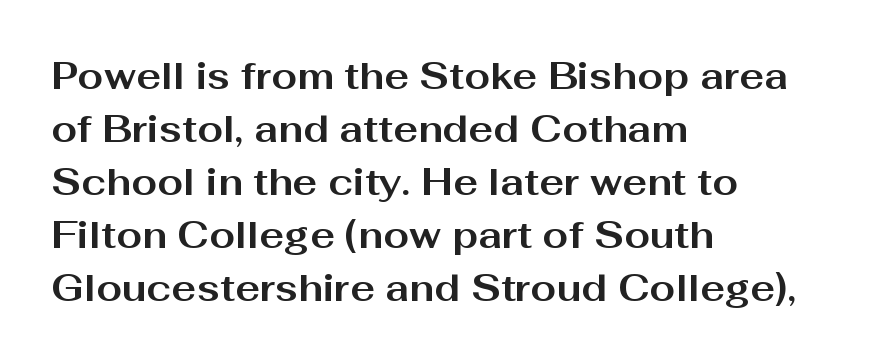
Q: Is the text bold? A: Yes.
Q: Is the text italic (slanted)? A: No, it is upright.
Q: Is the typeface a serif or a sans-serif typeface? A: Sans-serif.
Q: Is the text underlined? A: No.
Q: How is the paragraph aligned? A: Left-aligned.
Q: Is the spacing between letters normal or unusually wide? A: Normal.
Q: Is the spacing between lines tight, normal or loose? A: Normal.
Q: Width (condensed, normal, or wide)? A: Wide.
Q: Stroke contrast? A: Medium.
Q: x-height? A: Medium.
Q: Monospaced? A: No.
